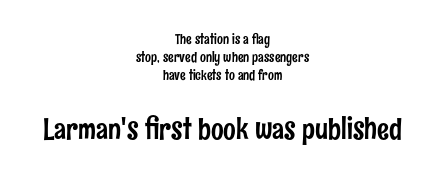
Q: Is the text italic (slanted)? A: No, it is upright.
Q: Is the typeface a serif or a sans-serif typeface? A: Sans-serif.
Q: Is the text underlined? A: No.
Q: How is the paragraph aligned? A: Centered.
Q: Is the spacing between letters normal or unusually wide? A: Normal.
Q: Is the spacing between lines tight, normal or loose? A: Normal.
Q: Which block of text is set in a larger size, the first (top) or the second (bottom)? A: The second (bottom) one.
Q: Width (condensed, normal, or wide)? A: Condensed.
Q: Stroke contrast? A: Low.
Q: x-height? A: Medium.
Q: Monospaced? A: No.
